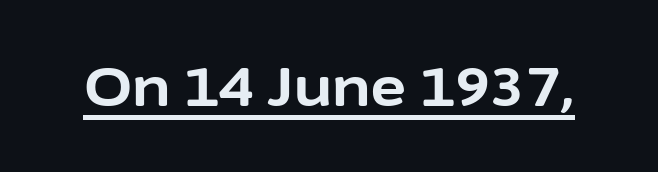
Q: Is the text bold? A: Yes.
Q: Is the text italic (slanted)? A: No, it is upright.
Q: Is the typeface a serif or a sans-serif typeface? A: Sans-serif.
Q: Is the text underlined? A: Yes.
Q: Is the spacing between letters normal or unusually wide? A: Normal.
Q: Width (condensed, normal, or wide)? A: Normal.
Q: Stroke contrast? A: Low.
Q: x-height? A: Medium.
Q: Monospaced? A: No.
